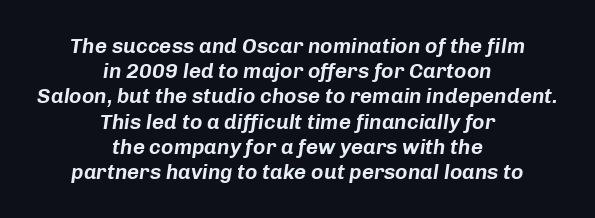
{"italic": "yes", "lean": "right", "slant_degrees": 8, "underline": "no", "align": "center", "line_spacing_ratio": 1.2, "letter_spacing": "normal", "letter_spacing_em": 0.0, "glyph_px": 21}
